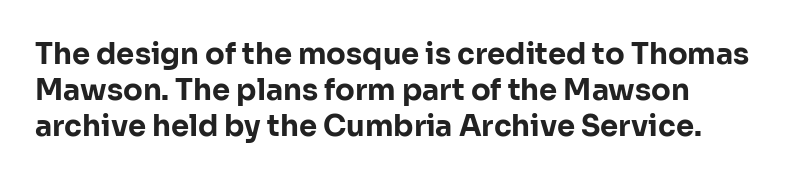
Heavy, bold letterforms. The typography opts for an upright posture over an oblique one. Words float on clear page, feet unadorned. Nope, no serifs anywhere on these letters. The tracking reads as untouched default to a designer's eye.
